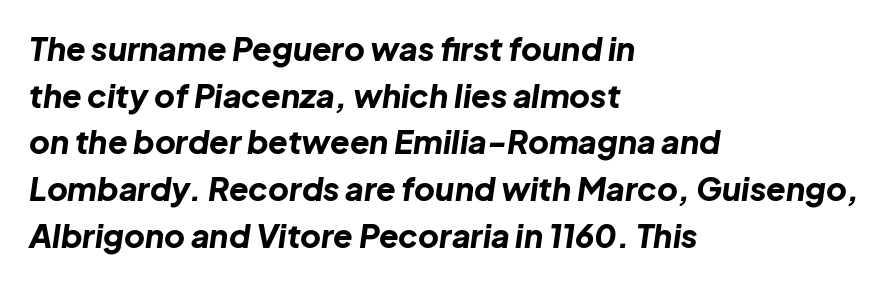
The image shows 32 px bold type, italic (leaning right); set left-aligned, normal line spacing (1.46x), normal letter spacing, not underlined; low stroke contrast and a medium x-height.
